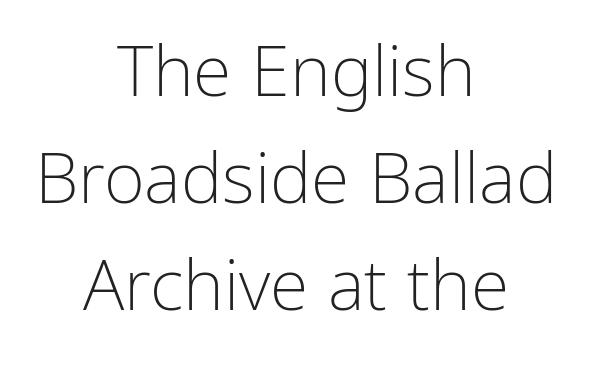
The image shows 70 px light, condensed sans-serif type, upright; set centered, normal line spacing (1.53x), normal letter spacing, not underlined; low stroke contrast and a medium x-height.
